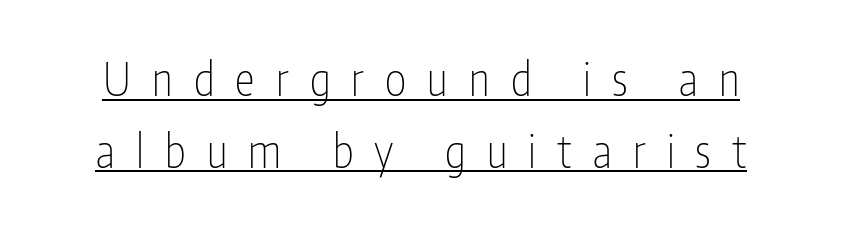
Varying glyph widths throughout — classic text-font behaviour. Vertical stems look standard width or narrower in stroke. Baseline-to-baseline distance is the conventional proportion of letter height. This rendering features underlined lettering. The typography opts for an upright posture over an oblique one.
